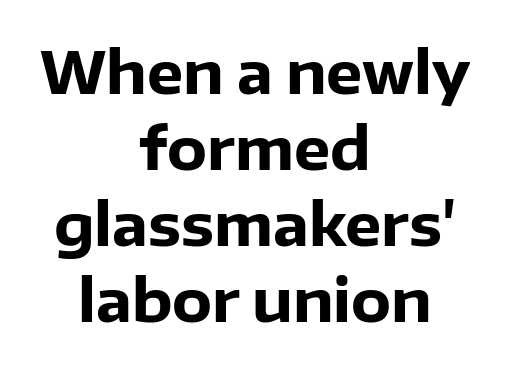
{"serif": "no", "italic": "no", "bold": "yes", "weight": "heavy", "width": "normal", "stroke_contrast": "low", "x_height": "medium", "monospaced": "no", "underline": "no", "align": "center", "line_spacing": "normal", "line_spacing_ratio": 1.31, "letter_spacing": "normal", "letter_spacing_em": 0.0, "glyph_px": 58}
